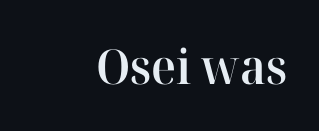
The image shows 48 px semibold serif type, upright; set normal letter spacing, not underlined; high stroke contrast and a medium x-height.
